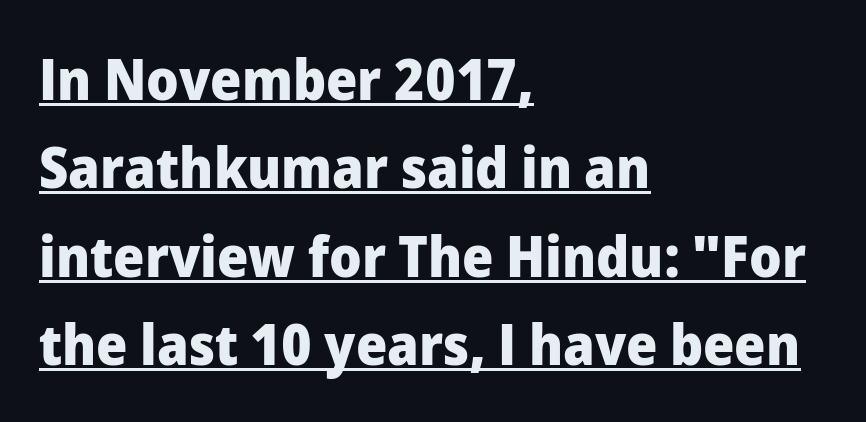
{"serif": "no", "italic": "no", "bold": "yes", "weight": "heavy", "width": "normal", "stroke_contrast": "low", "x_height": "medium", "monospaced": "no", "underline": "yes", "align": "left", "line_spacing": "normal", "line_spacing_ratio": 1.55, "letter_spacing": "normal", "letter_spacing_em": 0.0, "glyph_px": 57}
